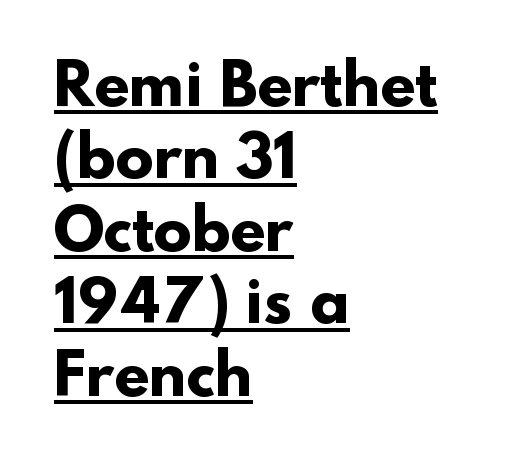
The sample has been set heavy, in full bold. Letter spacing: default. Varying glyph widths throughout — classic text-font behaviour. How would I describe the line gaps? Plain and ordinary. Caption: multi-line text, flush left, ragged right.
